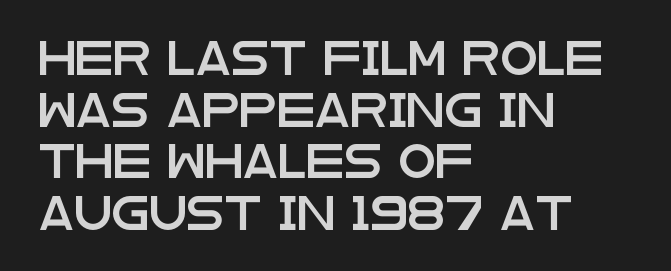
{"serif": "no", "italic": "no", "width": "wide", "stroke_contrast": "low", "x_height": "large", "monospaced": "no", "underline": "no", "align": "left", "line_spacing": "normal", "line_spacing_ratio": 1.52, "letter_spacing": "normal", "letter_spacing_em": 0.0, "glyph_px": 34}
